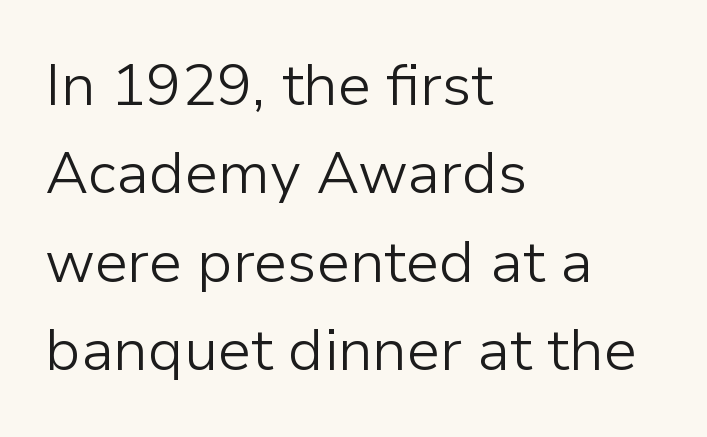
{"serif": "no", "italic": "no", "bold": "no", "weight": "light", "width": "normal", "stroke_contrast": "low", "x_height": "medium", "monospaced": "no", "underline": "no", "align": "left", "line_spacing": "normal", "line_spacing_ratio": 1.5, "letter_spacing": "normal", "letter_spacing_em": 0.0, "glyph_px": 59}
